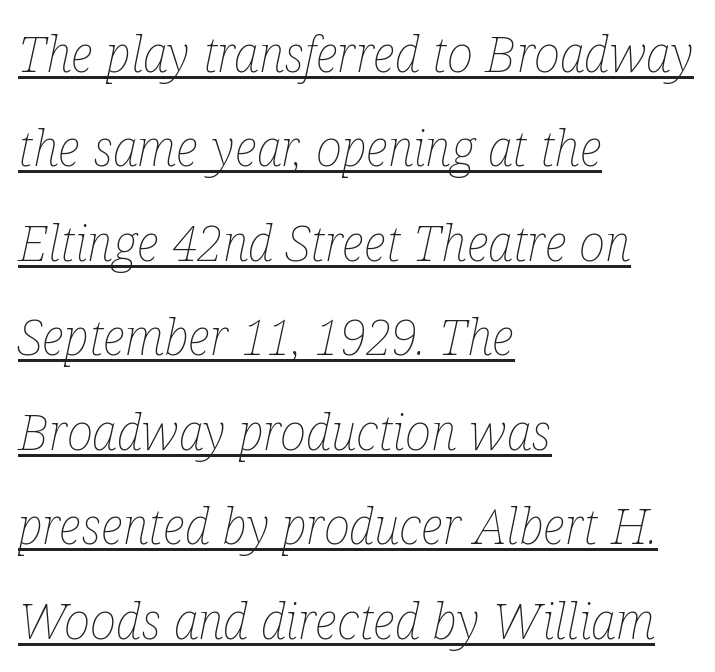
Looks like regular typesetting: each glyph gets only the width it needs. No chunkiness to these letters — they're not bold. The axis of the letterforms is tilted away from vertical. The paragraph shown leans on its left margin.
